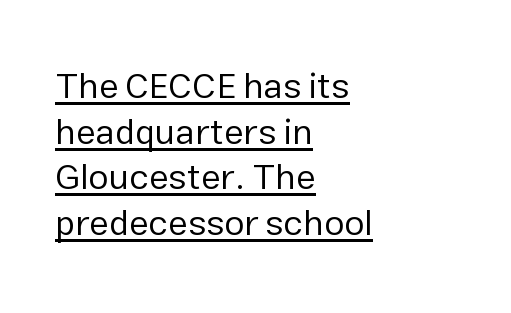
The image shows 36 px regular-weight sans-serif type, upright; set left-aligned, normal line spacing (1.27x), normal letter spacing, underlined; low stroke contrast and a medium x-height.
